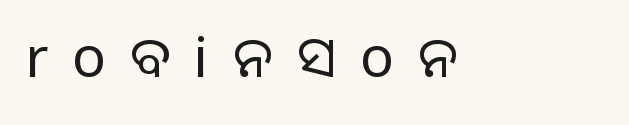
Loose tracking; the words dissolve into strings of separated letters. Unlike italic type, these characters show no tilt at all. You can tell from the bare stems that sans-serif type was used. This rendering uses left alignment, leaving the right contour irregular.
